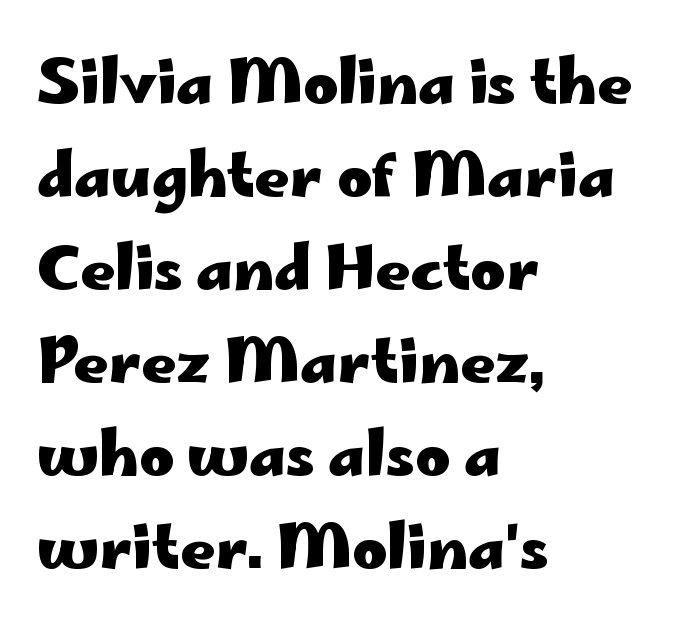
Glance below the letters and you will spot only blank space. In CSS terms this would be text-align: left. No feet cap the strokes, marking this as sans-serif type. Compared with typical paragraphs, the rows here are spaced about the same.
